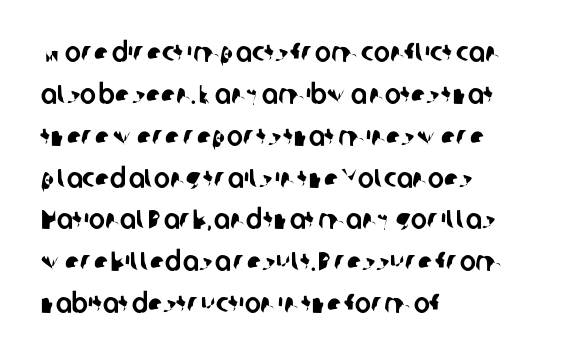
The image shows 27 px text type; set left-aligned, normal line spacing (1.55x), normal letter spacing, not underlined.
